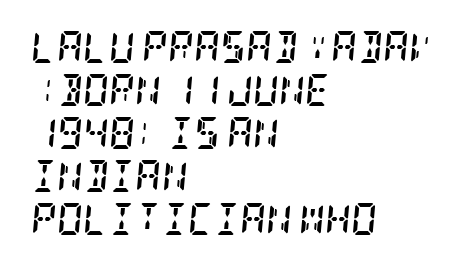
In terms of posture, this sample is oblique. The rendering anchors every line to the left-hand side. Students, note that the glyphs here touch the page at normal intervals. The vertical gap from one line to the next is medium.
